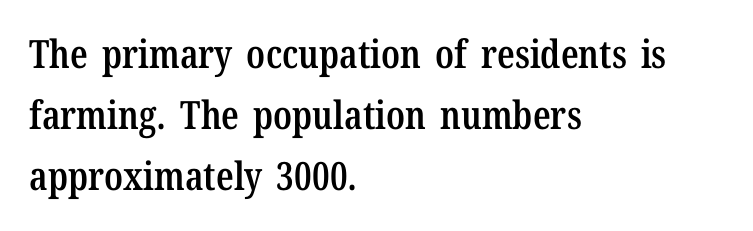
The image shows 39 px semibold, condensed serif type, upright; set left-aligned, normal line spacing (1.56x), normal letter spacing, not underlined; low stroke contrast and a medium x-height.
